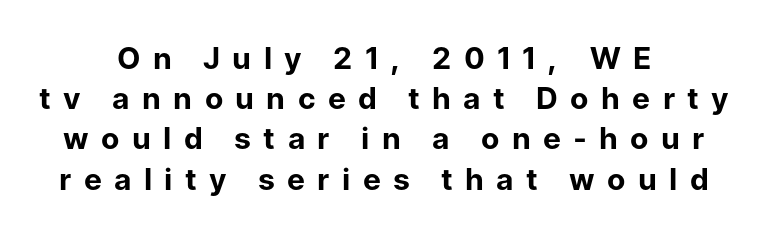
{"serif": "no", "italic": "no", "bold": "yes", "weight": "bold", "width": "normal", "stroke_contrast": "low", "x_height": "medium", "monospaced": "no", "underline": "no", "align": "center", "line_spacing": "normal", "line_spacing_ratio": 1.34, "letter_spacing": "wide", "letter_spacing_em": 0.41, "glyph_px": 30}
